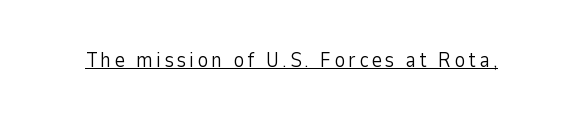
{"italic": "no", "bold": "no", "underline": "yes", "glyph_px": 21}
